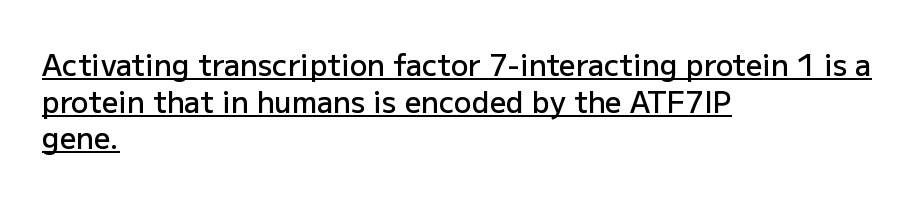
The image shows 29 px semibold sans-serif type, upright; set left-aligned, normal line spacing (1.26x), normal letter spacing, underlined; low stroke contrast and a medium x-height.
